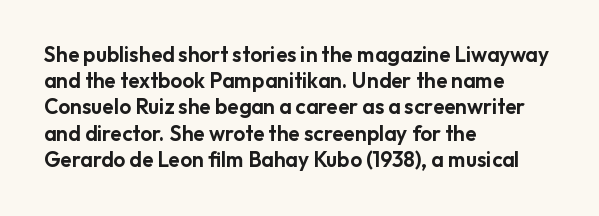
The image shows 21 px text type, upright; set left-aligned, normal line spacing (1.25x), normal letter spacing, not underlined.
